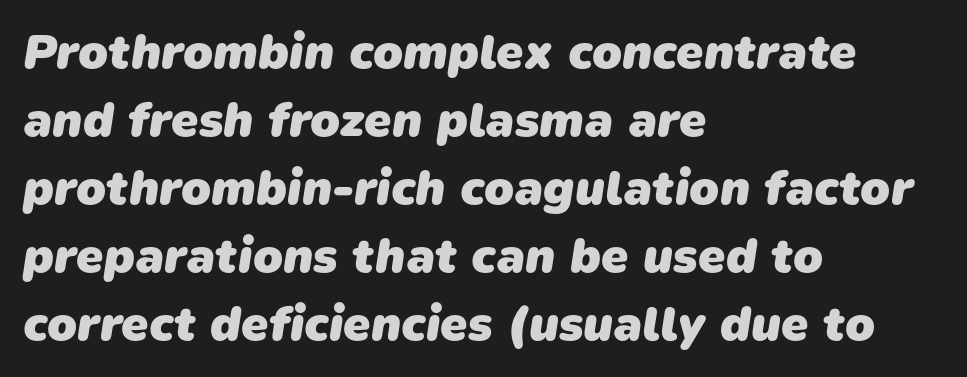
Q: Is the text bold? A: Yes.
Q: Is the typeface a serif or a sans-serif typeface? A: Sans-serif.
Q: Is the text underlined? A: No.
Q: How is the paragraph aligned? A: Left-aligned.
Q: Is the spacing between letters normal or unusually wide? A: Normal.
Q: Is the spacing between lines tight, normal or loose? A: Normal.
Q: Width (condensed, normal, or wide)? A: Normal.
Q: Stroke contrast? A: Low.
Q: x-height? A: Medium.
Q: Monospaced? A: No.
